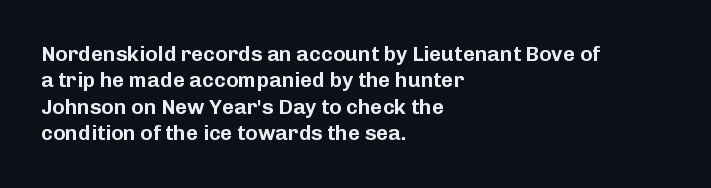
The image shows 21 px text type, upright; set left-aligned, normal line spacing (1.26x), normal letter spacing, not underlined.
